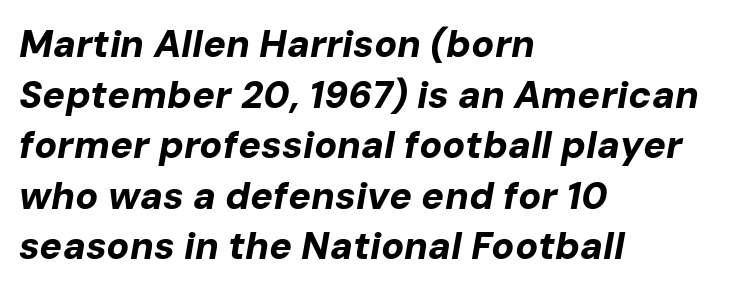
Q: Is the text bold? A: Yes.
Q: Is the text italic (slanted)? A: Yes, it leans right by about 10 degrees.
Q: Is the text underlined? A: No.
Q: How is the paragraph aligned? A: Left-aligned.
Q: Is the spacing between letters normal or unusually wide? A: Normal.
Q: Is the spacing between lines tight, normal or loose? A: Normal.
Q: Width (condensed, normal, or wide)? A: Normal.
Q: Stroke contrast? A: Low.
Q: x-height? A: Medium.
Q: Monospaced? A: No.
